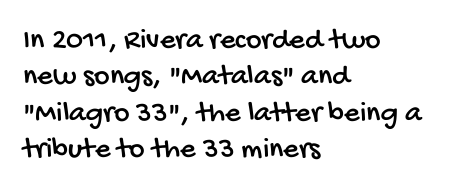
Descenders are the only things crossing below the line. Do the characters align in a grid? No, the font is proportional. Horizontal alignment here is leftward, the default for most running prose. These lines keep a tight, regular rhythm from letter to letter. Serif or sans? Sans — the stroke terminals are bare.
